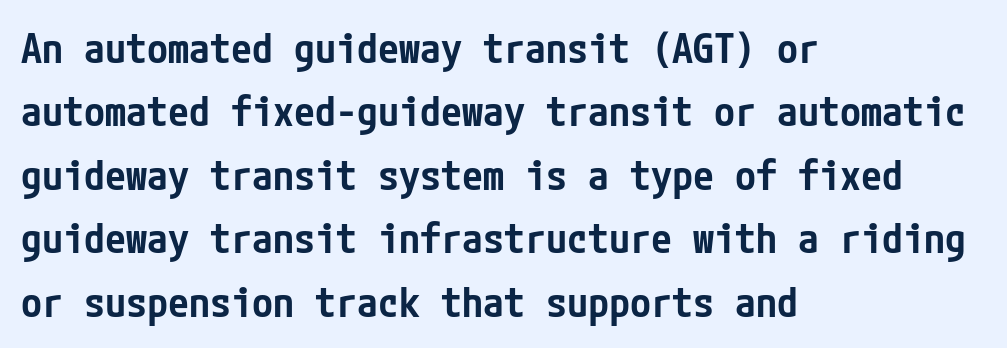
Q: Is the text bold? A: Semi-bold.
Q: Is the text italic (slanted)? A: No, it is upright.
Q: Is the typeface a serif or a sans-serif typeface? A: Sans-serif.
Q: Is the text underlined? A: No.
Q: How is the paragraph aligned? A: Left-aligned.
Q: Is the spacing between letters normal or unusually wide? A: Normal.
Q: Is the spacing between lines tight, normal or loose? A: Normal.
Q: Width (condensed, normal, or wide)? A: Condensed.
Q: Stroke contrast? A: Low.
Q: x-height? A: Medium.
